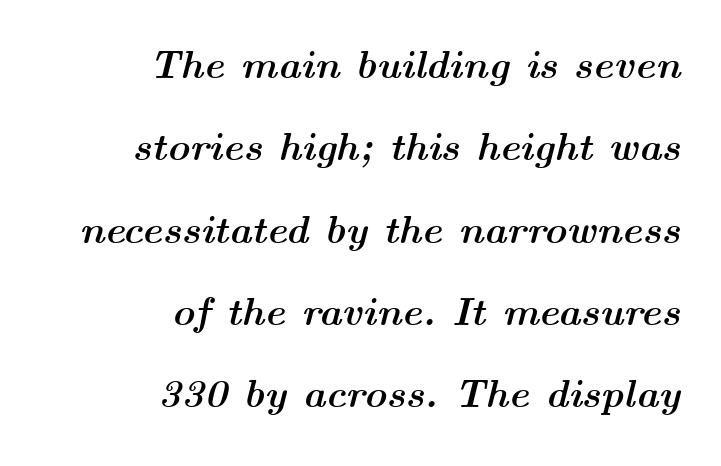
The image shows 39 px semibold, wide type, italic (leaning right); set right-aligned, loose line spacing (2.11x), normal letter spacing, not underlined; medium stroke contrast and a medium x-height.
